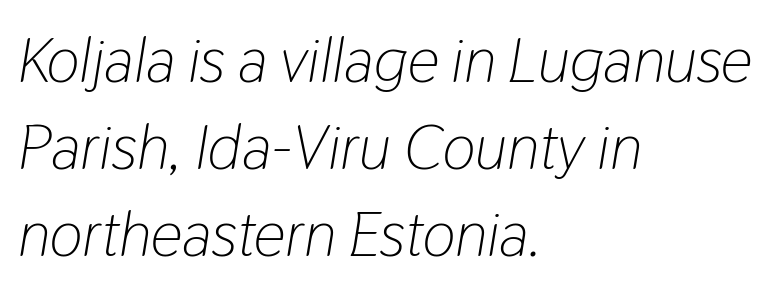
The image shows 63 px light, condensed type, italic (leaning right); set left-aligned, normal line spacing (1.38x), normal letter spacing, not underlined; low stroke contrast and a medium x-height.
